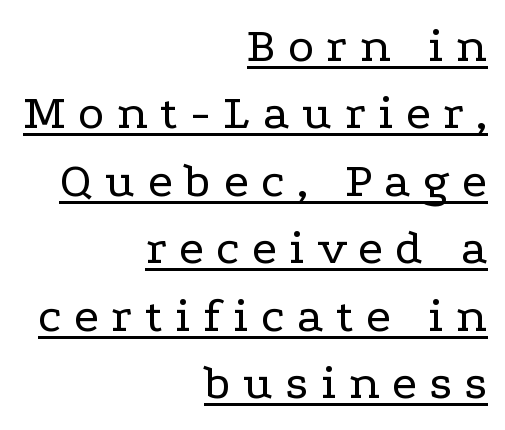
Q: Is the text bold? A: No.
Q: Is the text italic (slanted)? A: No, it is upright.
Q: Is the typeface a serif or a sans-serif typeface? A: Serif.
Q: Is the text underlined? A: Yes.
Q: How is the paragraph aligned? A: Right-aligned.
Q: Is the spacing between letters normal or unusually wide? A: Unusually wide.
Q: Is the spacing between lines tight, normal or loose? A: Normal.
Q: Width (condensed, normal, or wide)? A: Wide.
Q: Stroke contrast? A: Low.
Q: x-height? A: Medium.
Q: Monospaced? A: No.
